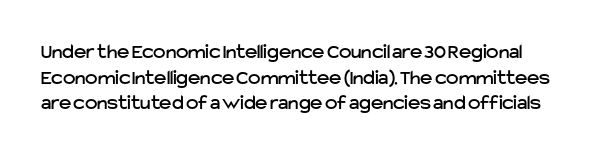
{"italic": "no", "underline": "no", "line_spacing_ratio": 1.22, "letter_spacing": "normal", "letter_spacing_em": 0.0, "glyph_px": 21}
